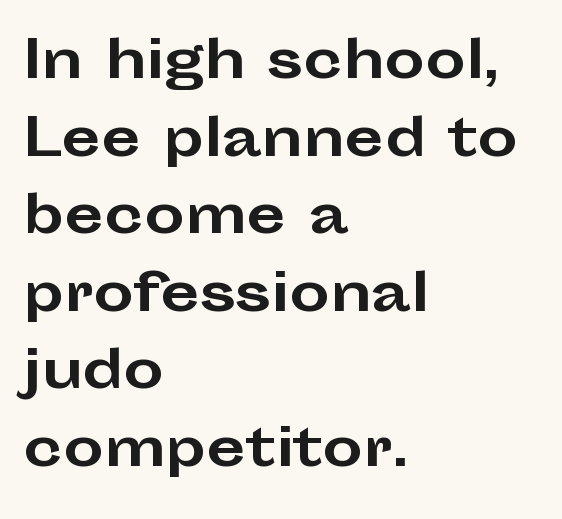
Q: Is the text bold? A: Yes.
Q: Is the text italic (slanted)? A: No, it is upright.
Q: Is the typeface a serif or a sans-serif typeface? A: Sans-serif.
Q: Is the text underlined? A: No.
Q: How is the paragraph aligned? A: Left-aligned.
Q: Is the spacing between letters normal or unusually wide? A: Normal.
Q: Is the spacing between lines tight, normal or loose? A: Normal.
Q: Width (condensed, normal, or wide)? A: Wide.
Q: Stroke contrast? A: Low.
Q: x-height? A: Medium.
Q: Monospaced? A: No.
